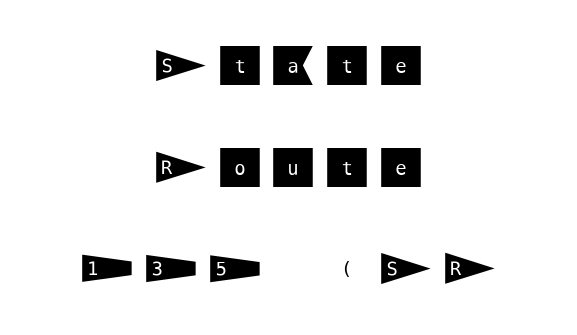
{"serif": "no", "italic": "no", "width": "normal", "stroke_contrast": "medium", "x_height": "large", "underline": "no", "align": "center", "line_spacing": "loose", "line_spacing_ratio": 2.26, "letter_spacing": "wide", "letter_spacing_em": 0.22, "glyph_px": 45}
